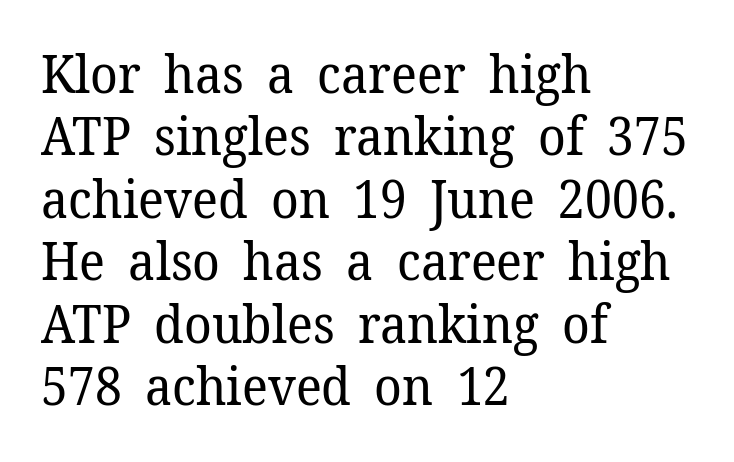
Q: Is the text bold? A: No.
Q: Is the text italic (slanted)? A: No, it is upright.
Q: Is the typeface a serif or a sans-serif typeface? A: Serif.
Q: Is the text underlined? A: No.
Q: How is the paragraph aligned? A: Left-aligned.
Q: Is the spacing between letters normal or unusually wide? A: Normal.
Q: Width (condensed, normal, or wide)? A: Normal.
Q: Stroke contrast? A: Low.
Q: x-height? A: Medium.
Q: Monospaced? A: No.
